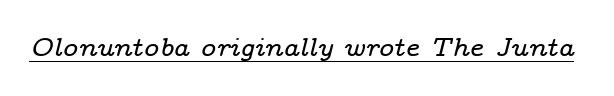
The image shows 26 px text type, italic (leaning right); set normal letter spacing, underlined.
